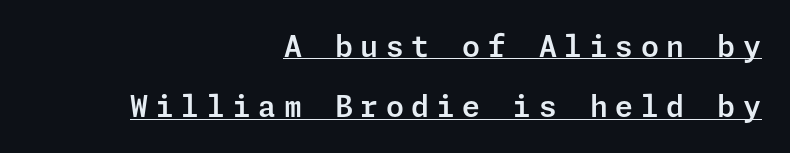
{"serif": "no", "italic": "no", "width": "normal", "stroke_contrast": "low", "x_height": "medium", "underline": "yes", "align": "right", "line_spacing": "loose", "line_spacing_ratio": 2.08, "letter_spacing": "wide", "letter_spacing_em": 0.26, "glyph_px": 29}
